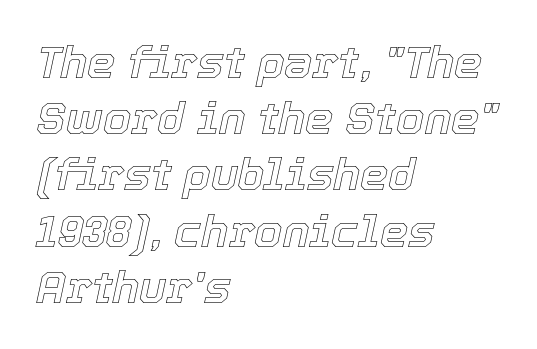
The image shows 45 px text type, italic (leaning right); set left-aligned, normal line spacing (1.25x), normal letter spacing, not underlined; a medium x-height.
